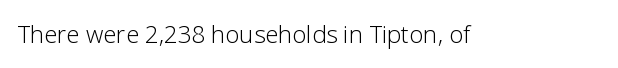
The image shows 24 px text type, upright; set normal letter spacing, not underlined.
